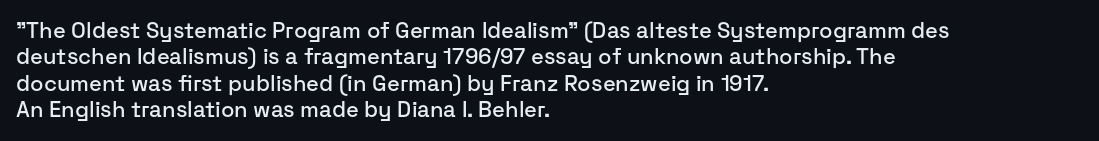
{"italic": "no", "underline": "no", "align": "left", "line_spacing_ratio": 1.2, "letter_spacing": "normal", "letter_spacing_em": 0.0, "glyph_px": 22}
